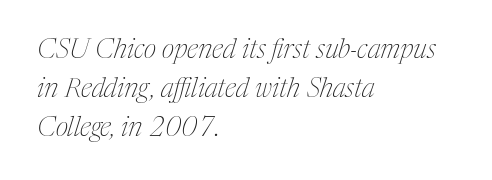
There's an unmistakable incline to the writing here. The space beneath each line is pristine and unruled. Stem width sits at or under what a default text font uses. Line starts are locked; line ends wander. Tracking value appears to be zero — textbook default spacing. One glance says typical: line gaps are just what's usual.
